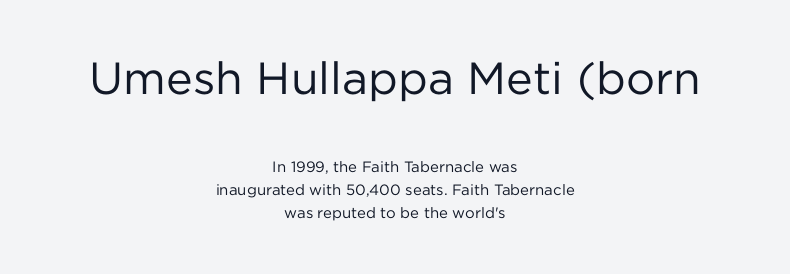
{"serif": "no", "italic": "no", "bold": "no", "weight": "regular", "width": "normal", "stroke_contrast": "low", "x_height": "medium", "monospaced": "no", "underline": "no", "align": "center", "line_spacing": "normal", "line_spacing_ratio": 1.53, "letter_spacing": "normal", "letter_spacing_em": 0.0, "larger_block": "first", "size_ratio": 3.0, "glyph_px": 45}
